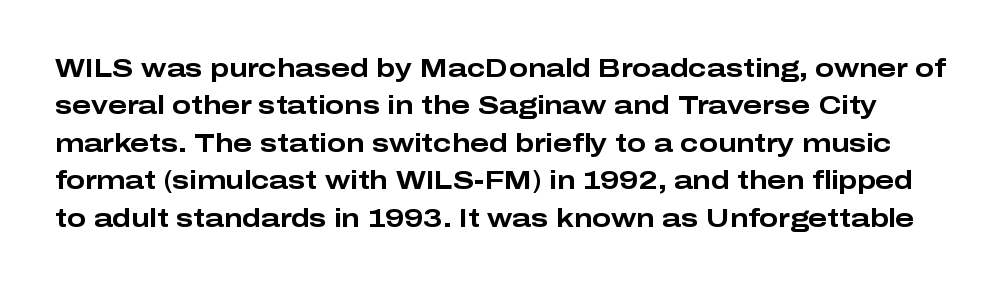
The image shows 25 px bold type, upright; set normal line spacing (1.5x), normal letter spacing, not underlined.
